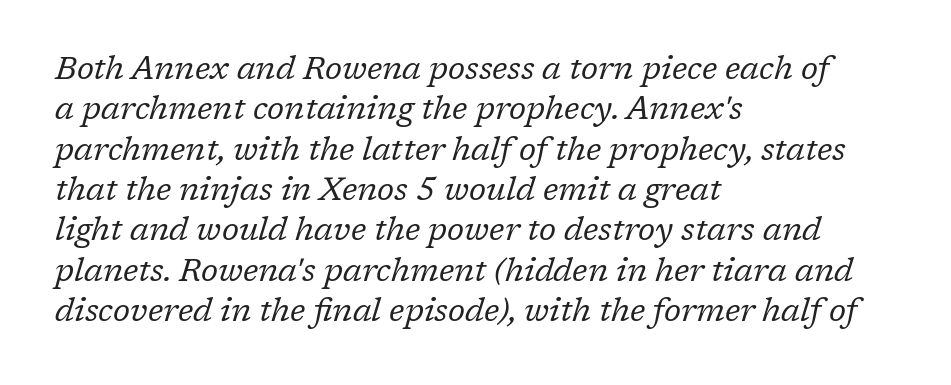
The image shows 32 px regular-weight serif type, italic (leaning right); set left-aligned, normal line spacing (1.26x), normal letter spacing, not underlined; low stroke contrast and a medium x-height.
